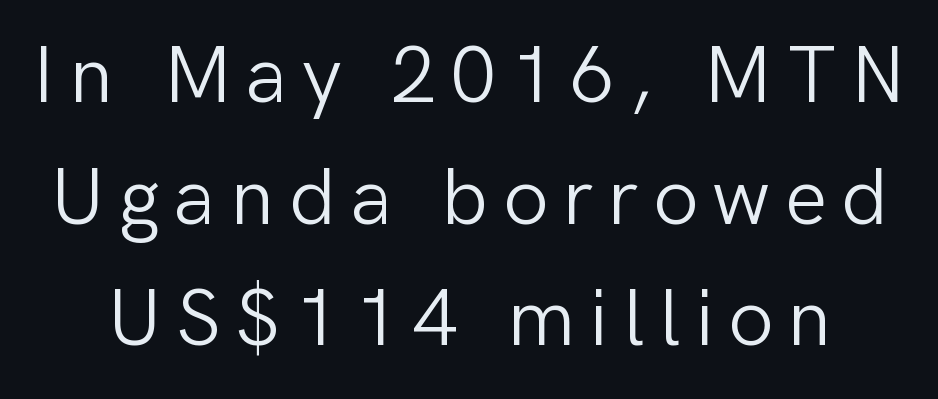
Descender tails drop into unmarked territory. It's the straight-up-and-down kind of type. Think of a printed novel: that variable character pitch is what you see here. Bold? No — there's no thickening of the strokes.
